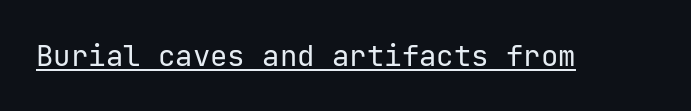
{"serif": "no", "italic": "no", "bold": "no", "weight": "regular", "width": "normal", "stroke_contrast": "low", "x_height": "medium", "underline": "yes", "letter_spacing": "normal", "letter_spacing_em": 0.0, "glyph_px": 29}
